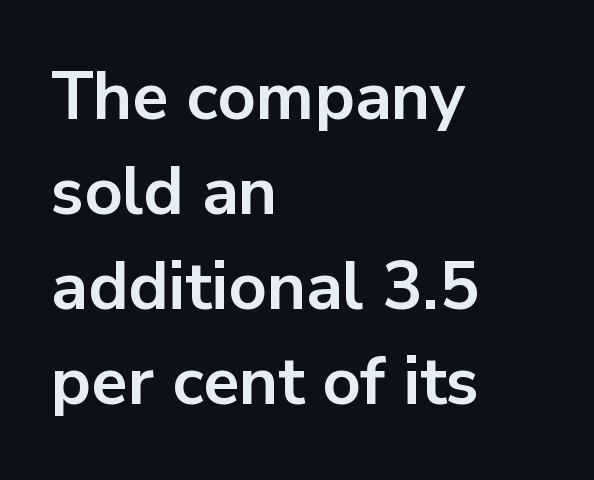
The image shows 67 px bold sans-serif type, upright; set left-aligned, normal line spacing (1.42x), normal letter spacing, not underlined; low stroke contrast and a medium x-height.
